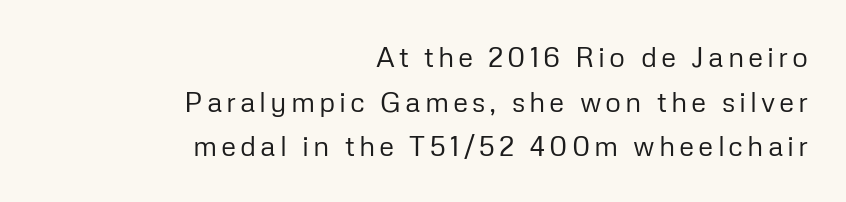
{"serif": "no", "italic": "no", "bold": "no", "weight": "regular", "width": "normal", "stroke_contrast": "low", "x_height": "medium", "monospaced": "no", "underline": "no", "align": "right", "line_spacing": "normal", "line_spacing_ratio": 1.59, "glyph_px": 28}
